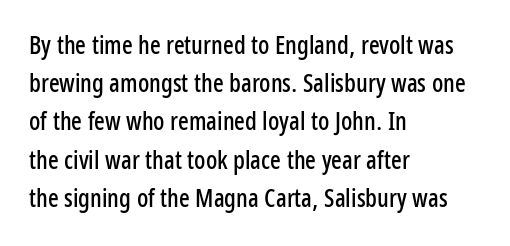
{"italic": "no", "underline": "no", "align": "left", "line_spacing": "normal", "line_spacing_ratio": 1.53, "letter_spacing": "normal", "letter_spacing_em": 0.0, "glyph_px": 25}
